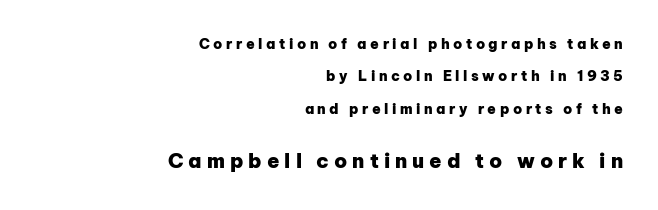
The passage shown is not underscored anywhere. Do the letters lean? They stand straight. Compared with a flush-left layout, this one pins lines to the opposite, right side. Quick note: interline space is abundant.
